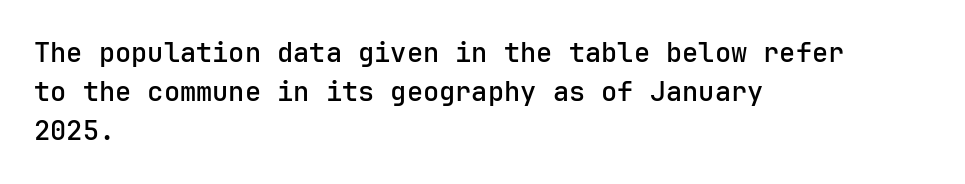
{"italic": "no", "bold": "semi", "underline": "no", "align": "left", "line_spacing": "normal", "line_spacing_ratio": 1.45, "letter_spacing": "normal", "letter_spacing_em": 0.0, "glyph_px": 27}
